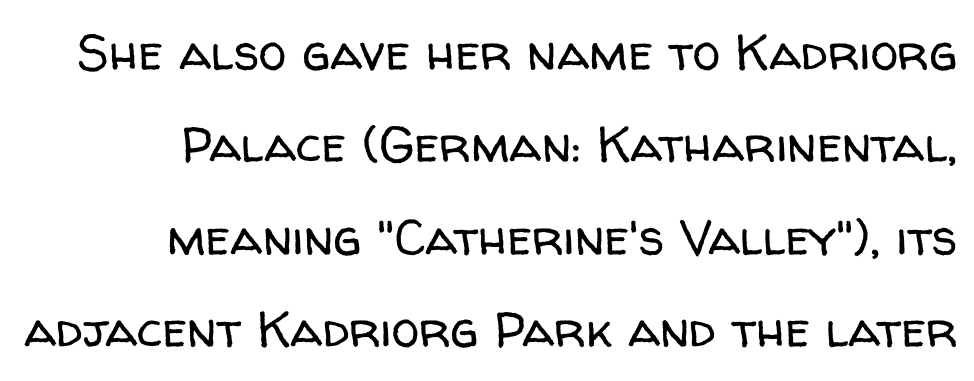
The image shows 50 px regular-weight sans-serif type, upright; set right-aligned, line spacing 1.85x, normal letter spacing, not underlined; low stroke contrast and a medium x-height.
